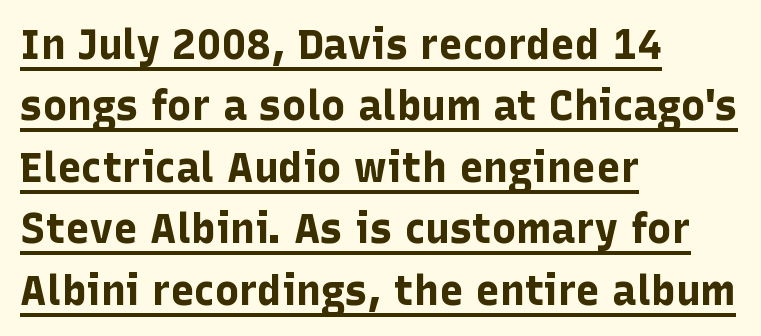
Q: Is the text bold? A: Yes.
Q: Is the text italic (slanted)? A: No, it is upright.
Q: Is the typeface a serif or a sans-serif typeface? A: Sans-serif.
Q: Is the text underlined? A: Yes.
Q: How is the paragraph aligned? A: Left-aligned.
Q: Is the spacing between letters normal or unusually wide? A: Normal.
Q: Is the spacing between lines tight, normal or loose? A: Normal.
Q: Width (condensed, normal, or wide)? A: Normal.
Q: Stroke contrast? A: Low.
Q: x-height? A: Medium.
Q: Monospaced? A: No.
